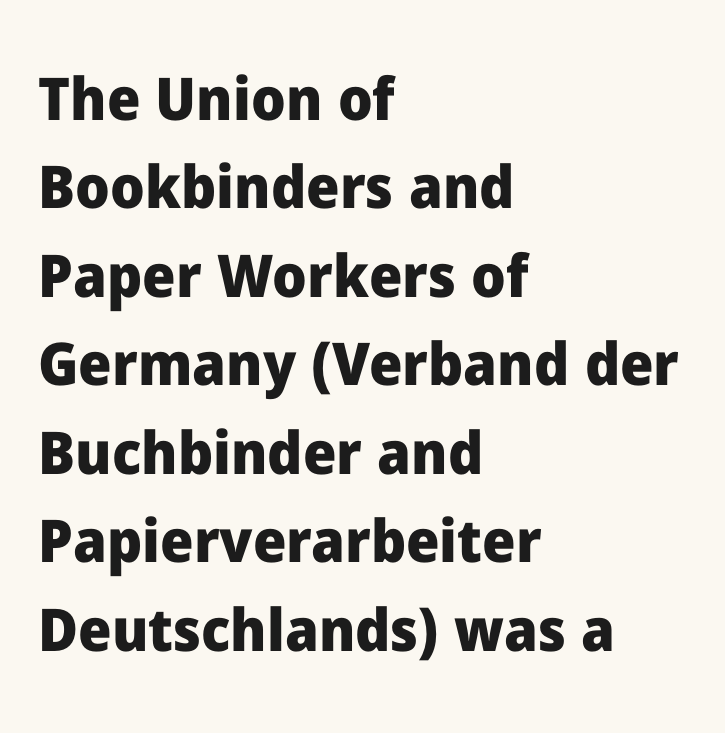
{"serif": "no", "italic": "no", "bold": "yes", "weight": "heavy", "width": "normal", "stroke_contrast": "low", "x_height": "medium", "monospaced": "no", "underline": "no", "align": "left", "line_spacing": "normal", "line_spacing_ratio": 1.5, "letter_spacing": "normal", "letter_spacing_em": 0.0, "glyph_px": 59}
